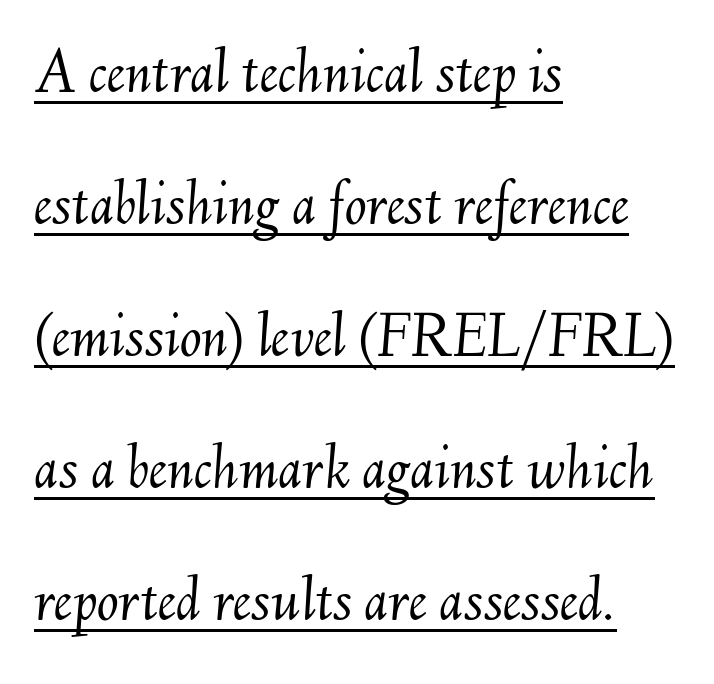
The characters are drawn with everyday or finer stroke widths. The typesetter chose a ragged-right arrangement here. The letters advance in unequal steps, a hallmark of proportional type. Looking at the ascenders, they clearly lean. The letterforms sit shoulder to shoulder at normal distance. The string is rendered with underlining switched on.
